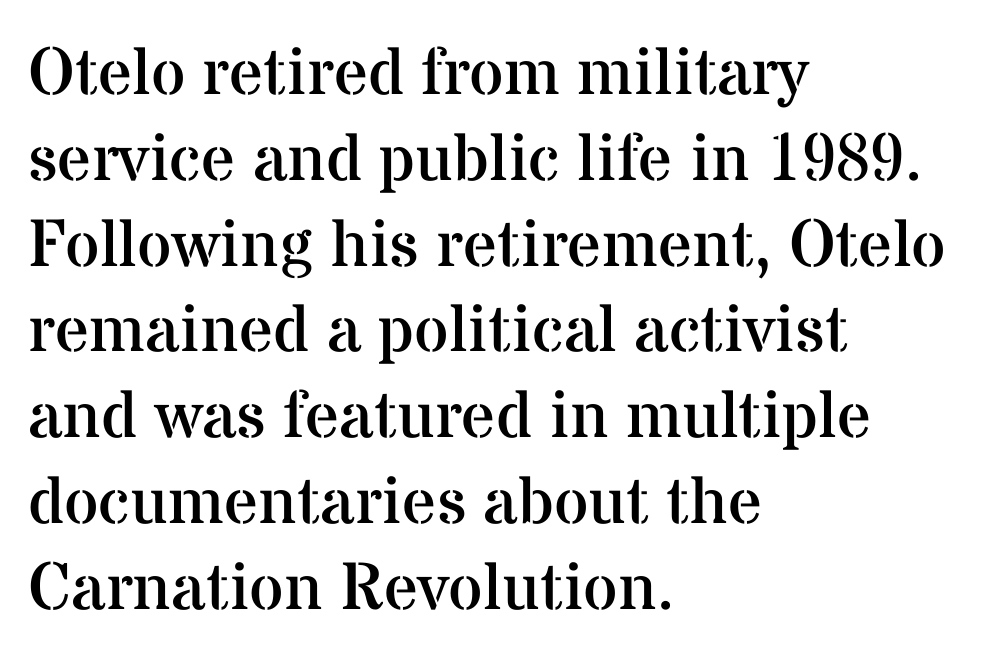
The vertical gap from one line to the next is medium. Here the designer chose a conventional face with non-uniform glyph widths. When letters stand straight like this, we call the style roman or upright. Think standard paragraph weight, or any step lighter than that. Teacher's note: observe the even left margin — that is flush-left alignment. No extra tracking has been applied to these lines.
